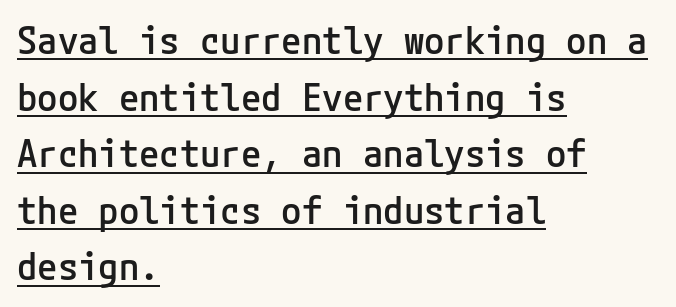
{"serif": "no", "italic": "no", "bold": "semi", "weight": "semibold", "width": "normal", "stroke_contrast": "low", "x_height": "medium", "underline": "yes", "align": "left", "line_spacing": "normal", "line_spacing_ratio": 1.53, "letter_spacing": "normal", "letter_spacing_em": 0.0, "glyph_px": 37}
